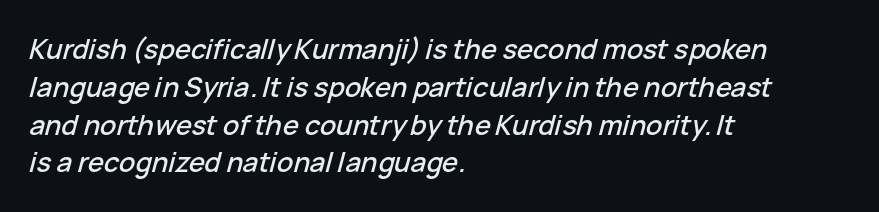
Q: Is the text italic (slanted)? A: Yes, it leans right by about 15 degrees.
Q: Is the text underlined? A: No.
Q: How is the paragraph aligned? A: Left-aligned.
Q: Is the spacing between letters normal or unusually wide? A: Normal.
Q: Is the spacing between lines tight, normal or loose? A: Normal.
